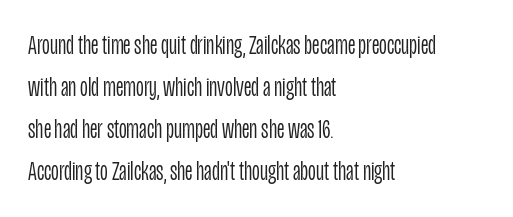
Q: Is the text bold? A: No.
Q: Is the text italic (slanted)? A: No, it is upright.
Q: Is the text underlined? A: No.
Q: How is the paragraph aligned? A: Left-aligned.
Q: Is the spacing between letters normal or unusually wide? A: Normal.
Q: Is the spacing between lines tight, normal or loose? A: Normal.
